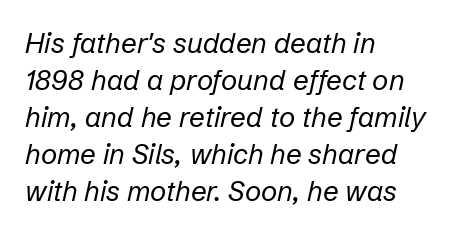
The image shows 28 px regular-weight type, italic (leaning right); set left-aligned, normal line spacing (1.32x), normal letter spacing, not underlined; low stroke contrast and a medium x-height.
